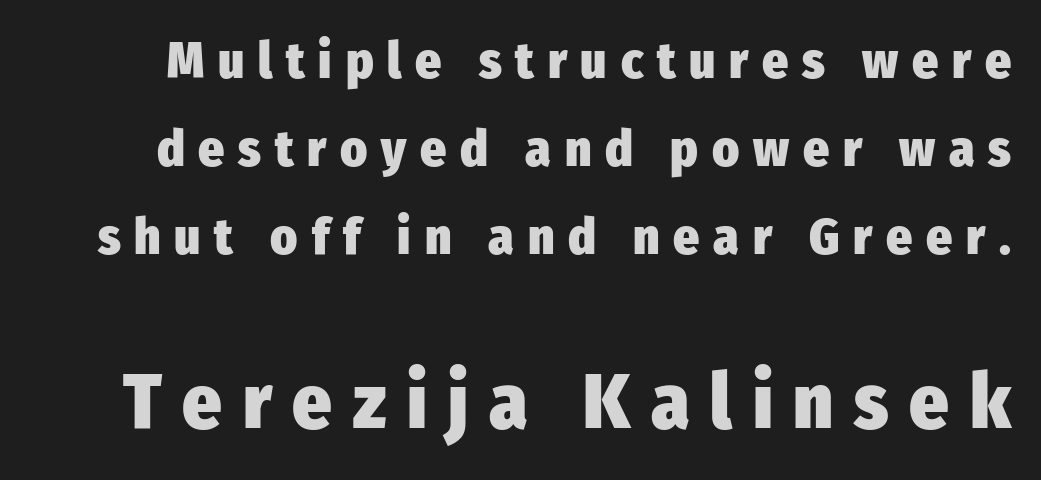
The image shows 77 px heavy, condensed sans-serif type, upright; set line spacing 1.73x, unusually wide letter spacing (+0.27 em), not underlined; the second (bottom) block is 1.51x larger; low stroke contrast and a medium x-height.
